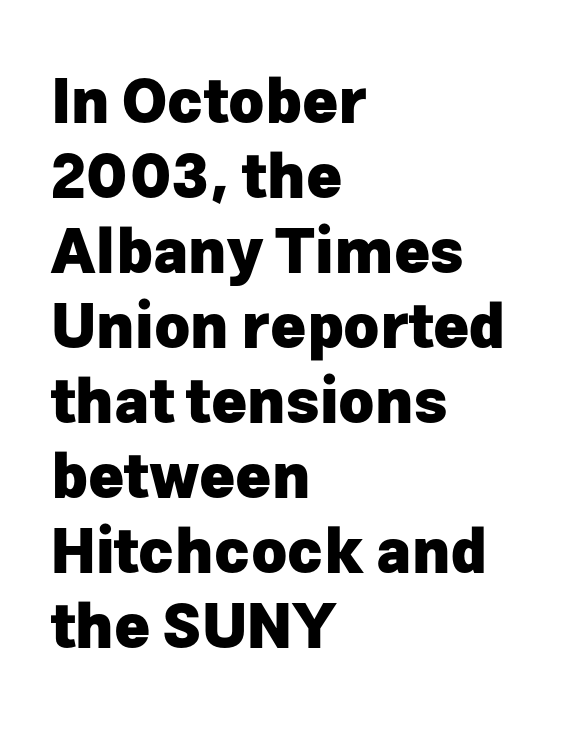
Every stem runs plumb, perpendicular to the baseline. The foot of each line stays bare and open. The lines in this sample share a left origin and differ only in where they stop. The characters look thick and weighty, a clear bold.
